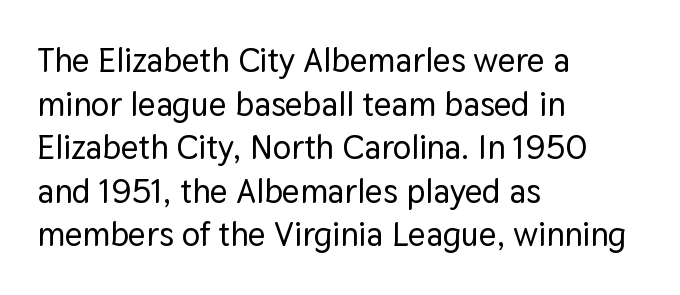
Underlining? Definitely not there. Each letter's strokes conclude bluntly, with no projecting serifs. The letters advance in unequal steps, a hallmark of proportional type. A typesetter would call this leading conventional body-copy spacing.
